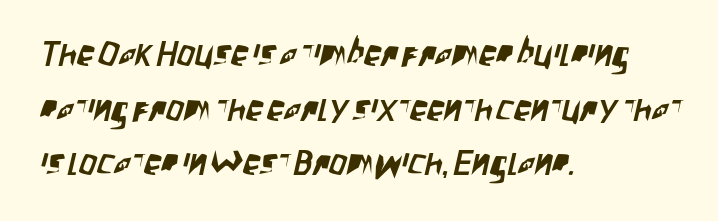
{"serif": "no", "width": "condensed", "stroke_contrast": "low", "x_height": "large", "monospaced": "no", "underline": "no", "align": "left", "line_spacing": "normal", "line_spacing_ratio": 1.56, "letter_spacing": "normal", "letter_spacing_em": 0.0, "glyph_px": 35}
